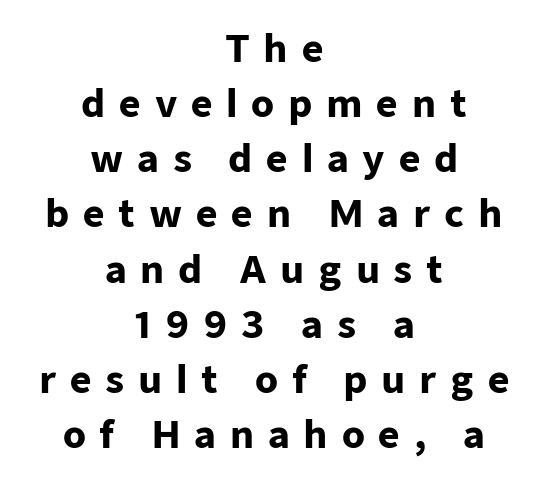
{"serif": "no", "italic": "no", "bold": "yes", "weight": "heavy", "width": "normal", "stroke_contrast": "low", "x_height": "medium", "monospaced": "no", "underline": "no", "align": "center", "line_spacing": "normal", "line_spacing_ratio": 1.49, "letter_spacing": "wide", "letter_spacing_em": 0.37, "glyph_px": 37}
